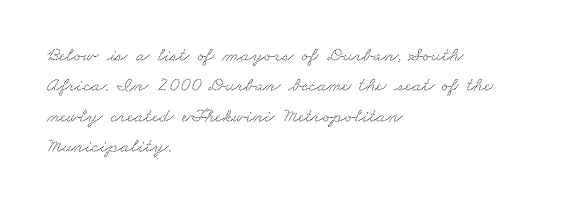
The image shows 20 px text type; set left-aligned, normal line spacing (1.52x), normal letter spacing, not underlined.
